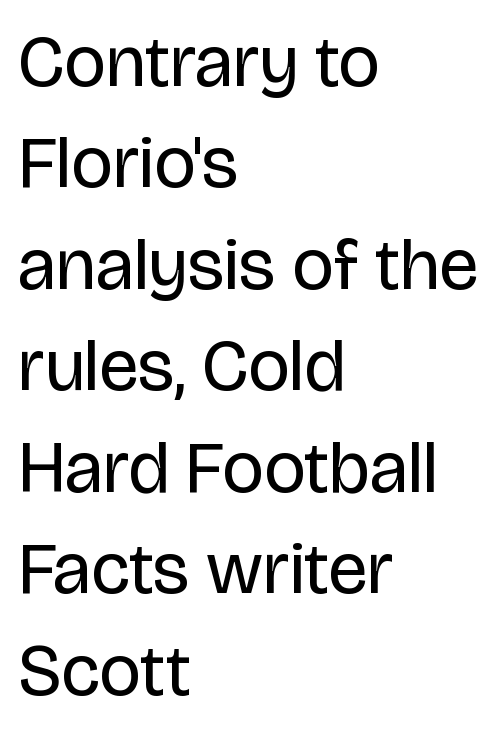
{"serif": "no", "italic": "no", "bold": "no", "weight": "regular", "width": "normal", "stroke_contrast": "low", "x_height": "large", "monospaced": "no", "underline": "no", "align": "left", "line_spacing": "normal", "line_spacing_ratio": 1.39, "letter_spacing": "normal", "letter_spacing_em": 0.0, "glyph_px": 73}
